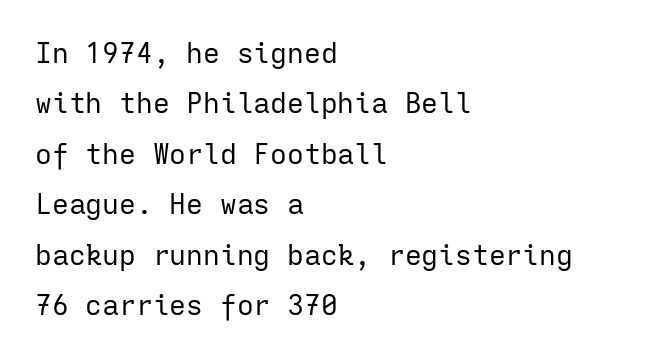
No feet cap the strokes, marking this as sans-serif type. Is this a fixed-width face? Yes — each glyph sits in an identical cell. These lines are set flush left with a ragged right edge. The letters stand upright; this is a roman face.
